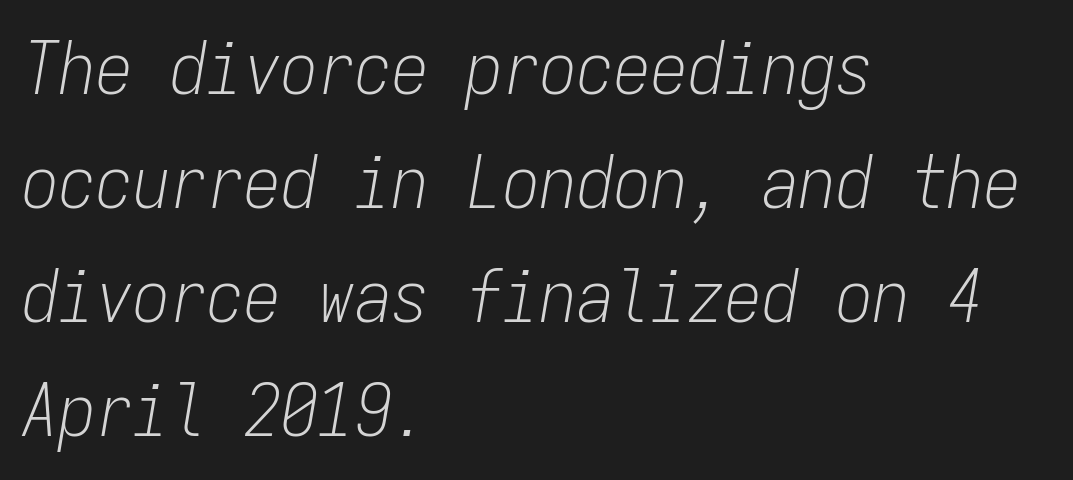
The face looks like a standard text weight, possibly lighter. The passage shown is typed in a monospace face where columns stay perfectly aligned. Quick note: underline off. The passage shown stacks its lines at a standard gap. Where is the straight margin? On the left. Honestly, the letter spacing is just normal — you wouldn't notice it.
